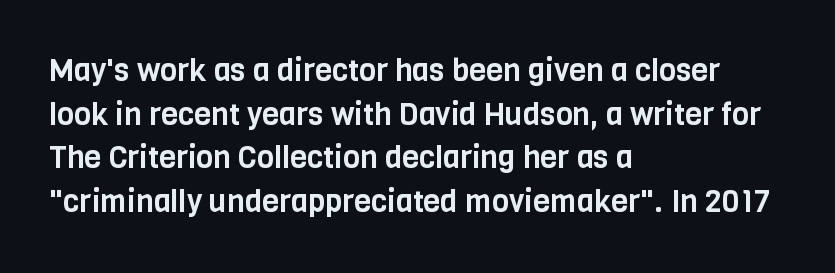
Q: Is the text italic (slanted)? A: No, it is upright.
Q: Is the typeface a serif or a sans-serif typeface? A: Sans-serif.
Q: Is the text underlined? A: No.
Q: How is the paragraph aligned? A: Left-aligned.
Q: Is the spacing between letters normal or unusually wide? A: Normal.
Q: Is the spacing between lines tight, normal or loose? A: Normal.
Q: Width (condensed, normal, or wide)? A: Condensed.
Q: Stroke contrast? A: Low.
Q: x-height? A: Large.
Q: Monospaced? A: No.
